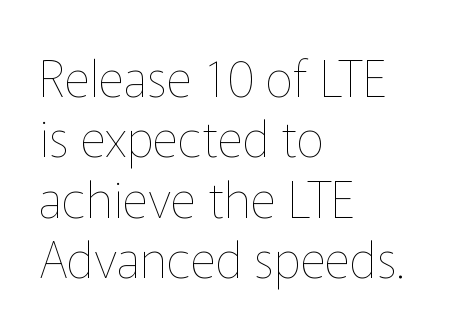
{"italic": "no", "bold": "no", "weight": "thin", "width": "normal", "stroke_contrast": "low", "x_height": "medium", "monospaced": "no", "underline": "no", "align": "left", "line_spacing_ratio": 1.21, "letter_spacing": "normal", "letter_spacing_em": 0.0, "glyph_px": 50}
